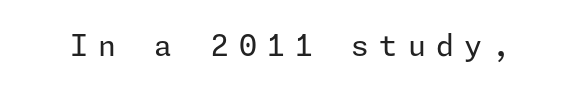
{"serif": "no", "italic": "no", "bold": "no", "weight": "regular", "width": "normal", "stroke_contrast": "low", "x_height": "medium", "underline": "no", "letter_spacing": "wide", "letter_spacing_em": 0.35, "glyph_px": 29}
